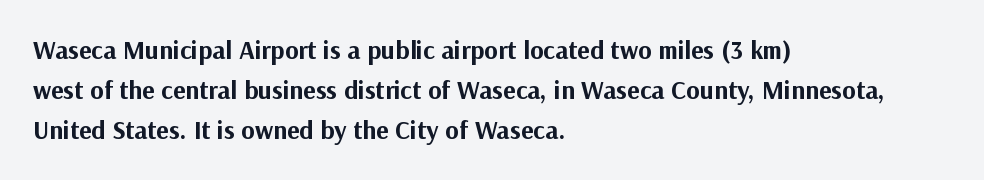
The image shows 26 px bold type, upright; set left-aligned, normal line spacing (1.54x), normal letter spacing, not underlined.
